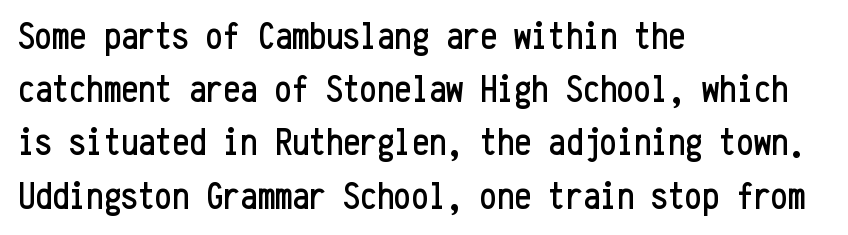
Q: Is the text italic (slanted)? A: No, it is upright.
Q: Is the typeface a serif or a sans-serif typeface? A: Sans-serif.
Q: Is the text underlined? A: No.
Q: How is the paragraph aligned? A: Left-aligned.
Q: Is the spacing between letters normal or unusually wide? A: Normal.
Q: Is the spacing between lines tight, normal or loose? A: Normal.
Q: Width (condensed, normal, or wide)? A: Condensed.
Q: Stroke contrast? A: Low.
Q: x-height? A: Medium.
Q: Monospaced? A: Yes.
